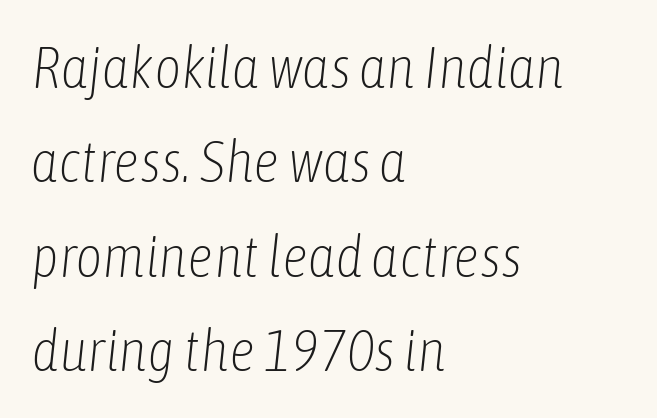
Q: Is the text bold? A: No.
Q: Is the text italic (slanted)? A: Yes, it leans right by about 6 degrees.
Q: Is the text underlined? A: No.
Q: How is the paragraph aligned? A: Left-aligned.
Q: Is the spacing between letters normal or unusually wide? A: Normal.
Q: Is the spacing between lines tight, normal or loose? A: Normal.
Q: Width (condensed, normal, or wide)? A: Condensed.
Q: Stroke contrast? A: Low.
Q: x-height? A: Medium.
Q: Monospaced? A: No.
